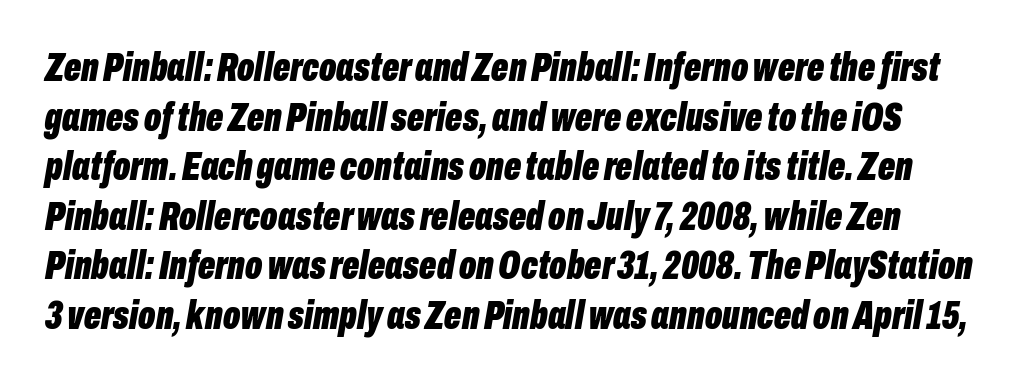
On the weight axis this lands at bold, roughly 700. Emphasis-style slanted type is in use. The passage shown has conventional tracking throughout. Each letter keeps its own natural width here, so spacing adapts to shape. This rendering features lettering with no underline.
